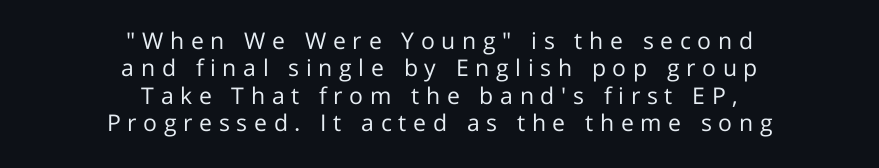
The characters are drawn with everyday or finer stroke widths. The lines in this sample share a center point and differ in where they start and stop. You could only call the tracking loose — the letters float apart. A bare baseline throughout the passage. Nope, not italic — everything's standing straight.
